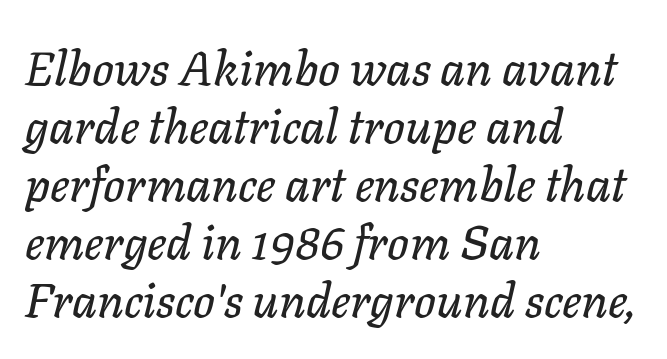
The image shows 48 px text type, italic (leaning right); set left-aligned, line spacing 1.21x, normal letter spacing, not underlined; low stroke contrast and a medium x-height.
